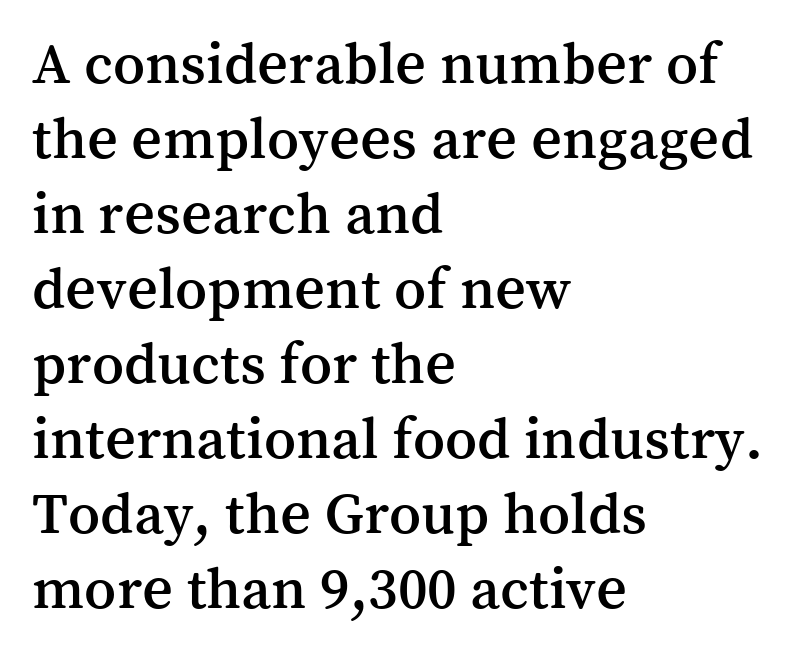
The image shows 60 px serif type, upright; set left-aligned, normal line spacing (1.25x), normal letter spacing, not underlined; medium stroke contrast and a medium x-height.
